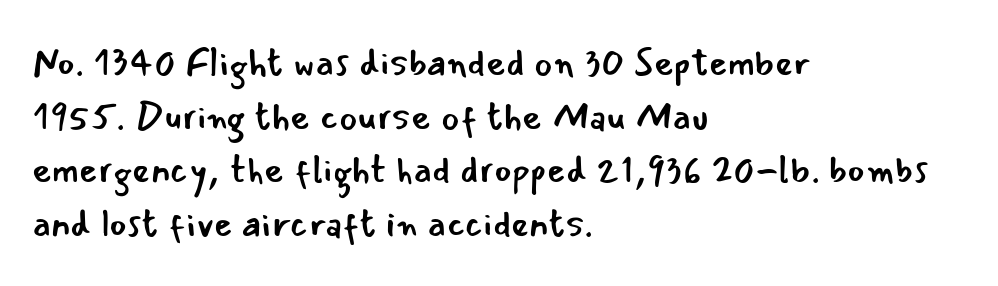
Is this a fixed-width face? No — the glyphs have proportional, varying widths. This rendering leaves character spacing at its baseline value. The type sits square on the baseline with zero lean. Caption: multi-line text, flush left, ragged right.
